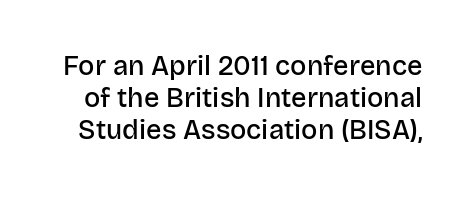
Observe the ordinary spacing: letters are neighbours, not strangers. Posture: straight, roman, zero tilt. The glyphs are unaccompanied by any horizontal stroke below them. Stems and bowls a touch heavier than normal — semibold.
